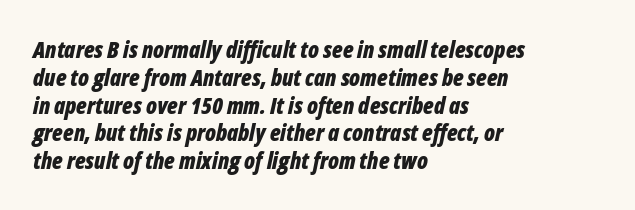
{"italic": "yes", "lean": "right", "slant_degrees": 12, "bold": "yes", "underline": "no", "align": "left", "line_spacing_ratio": 1.21, "letter_spacing": "normal", "letter_spacing_em": 0.0, "glyph_px": 23}
